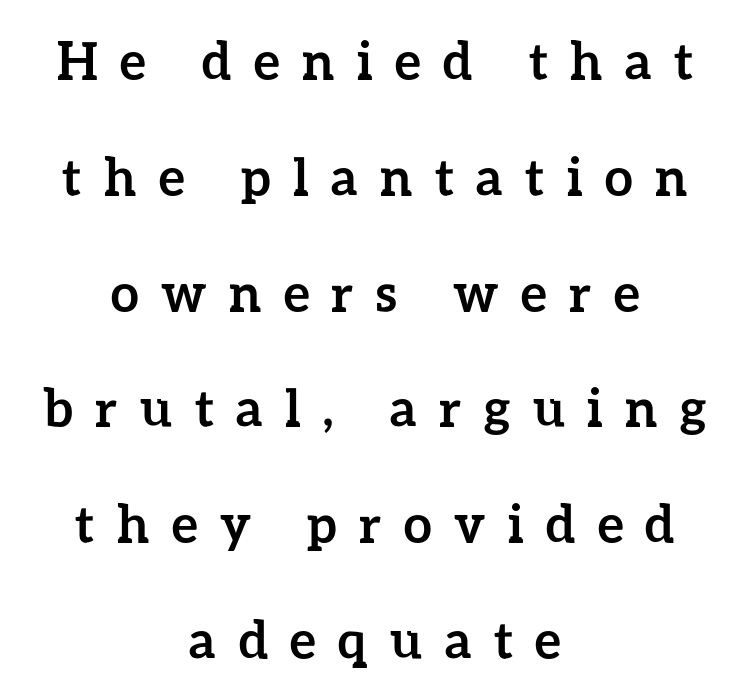
Horizontally, the lines are justified to the midpoint only. This is roman type, the default non-slanted kind. The type is letterspaced generously, with wide tracking. The block of text is sparse from top to bottom, with ample space between rows. Clear beneath every line of the passage.
